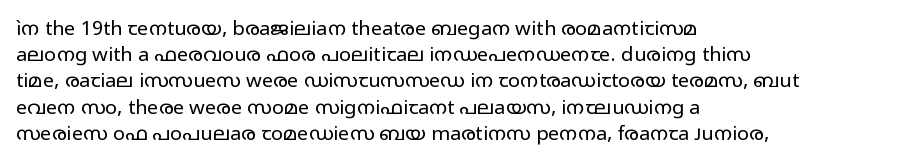
No chunkiness to these letters — they're not bold. Alignment: flush left. Do the letters lean? They stand straight. Horizontal bands of white between lines are of average thickness. Has an underline been added? It has not. Is the letter spacing exaggerated? No — it looks like the ordinary default.
